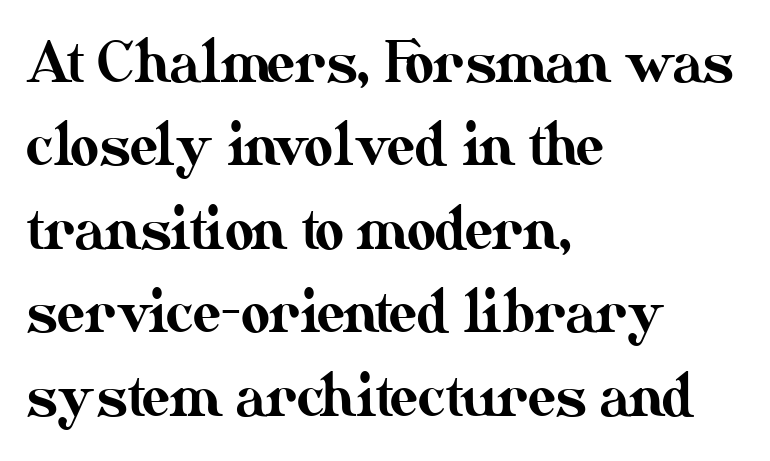
The image shows 56 px text type, upright; set left-aligned, normal line spacing (1.49x), normal letter spacing, not underlined; medium stroke contrast and a small x-height.
